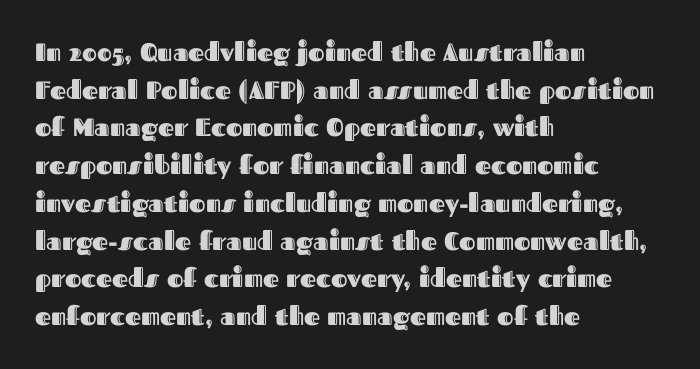
The image shows 25 px text type, upright; set left-aligned, normal line spacing (1.51x), normal letter spacing, not underlined.
